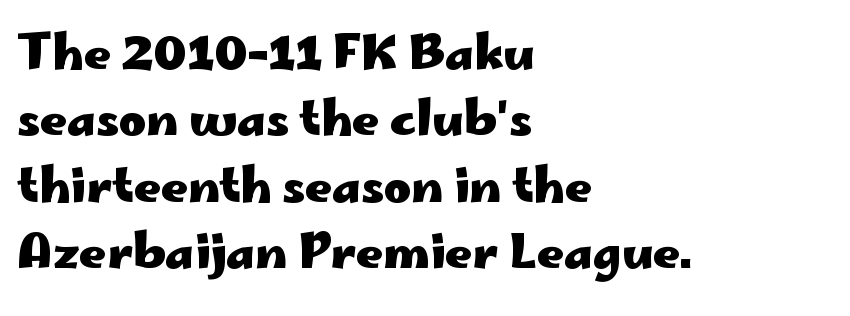
The image shows 47 px heavy, wide sans-serif type, upright; set left-aligned, normal line spacing (1.41x), normal letter spacing, not underlined; low stroke contrast and a small x-height.
